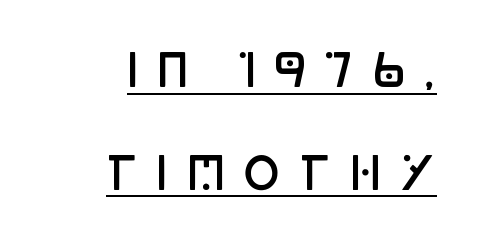
The image shows 45 px semibold, condensed sans-serif type, upright; set right-aligned, loose line spacing (2.28x), unusually wide letter spacing (+0.38 em), underlined; low stroke contrast and a large x-height.
